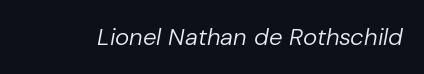
The image shows 24 px text type, italic (leaning right); set normal letter spacing, not underlined.
